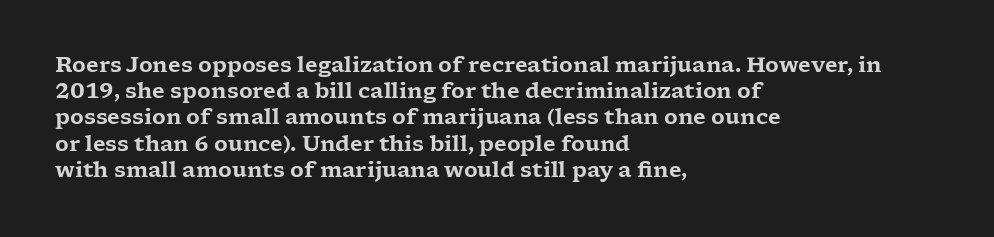
{"italic": "no", "underline": "no", "align": "left", "line_spacing": "normal", "line_spacing_ratio": 1.25, "letter_spacing": "normal", "letter_spacing_em": 0.0, "glyph_px": 21}
